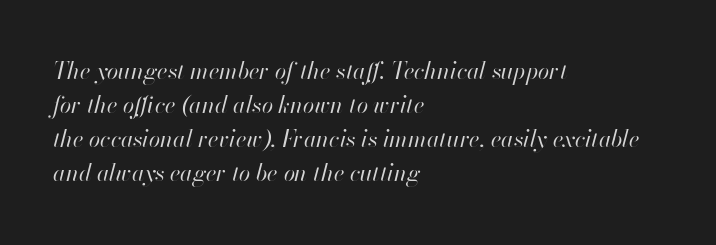
The image shows 23 px text type, italic (leaning right); set left-aligned, normal line spacing (1.48x), normal letter spacing, not underlined.
